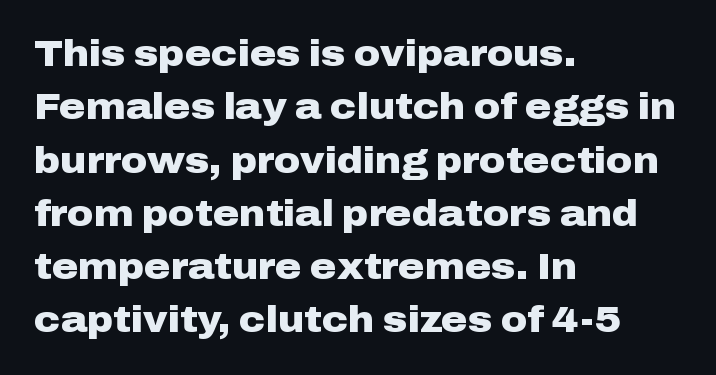
{"serif": "no", "italic": "no", "bold": "yes", "weight": "heavy", "width": "wide", "stroke_contrast": "low", "x_height": "medium", "monospaced": "no", "underline": "no", "align": "left", "line_spacing": "normal", "line_spacing_ratio": 1.48, "letter_spacing": "normal", "letter_spacing_em": 0.0, "glyph_px": 36}
